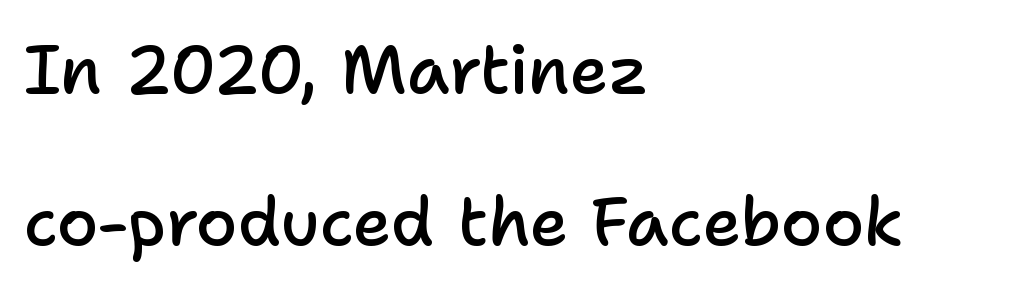
Q: Is the text bold? A: Semi-bold.
Q: Is the text italic (slanted)? A: No, it is upright.
Q: Is the typeface a serif or a sans-serif typeface? A: Sans-serif.
Q: Is the text underlined? A: No.
Q: How is the paragraph aligned? A: Left-aligned.
Q: Is the spacing between letters normal or unusually wide? A: Normal.
Q: Is the spacing between lines tight, normal or loose? A: Loose.
Q: Width (condensed, normal, or wide)? A: Normal.
Q: Stroke contrast? A: Low.
Q: x-height? A: Medium.
Q: Monospaced? A: No.
